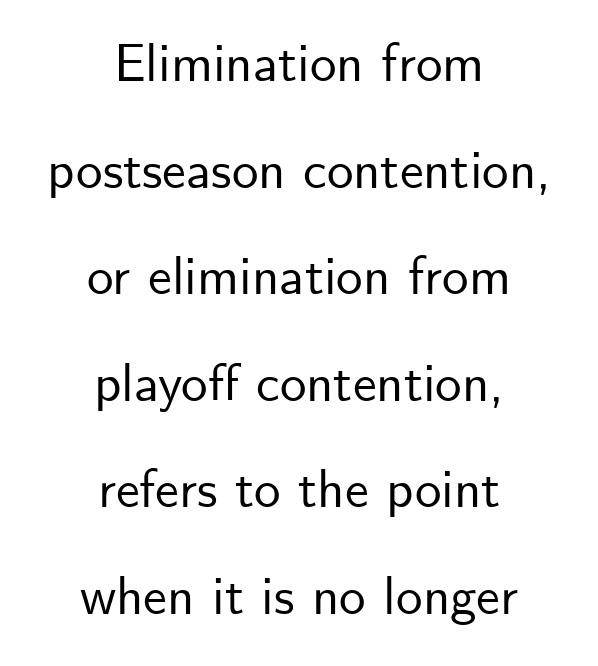
Q: Is the text italic (slanted)? A: No, it is upright.
Q: Is the typeface a serif or a sans-serif typeface? A: Sans-serif.
Q: Is the text underlined? A: No.
Q: How is the paragraph aligned? A: Centered.
Q: Is the spacing between letters normal or unusually wide? A: Normal.
Q: Is the spacing between lines tight, normal or loose? A: Loose.
Q: Width (condensed, normal, or wide)? A: Normal.
Q: Stroke contrast? A: Low.
Q: x-height? A: Small.
Q: Monospaced? A: No.
